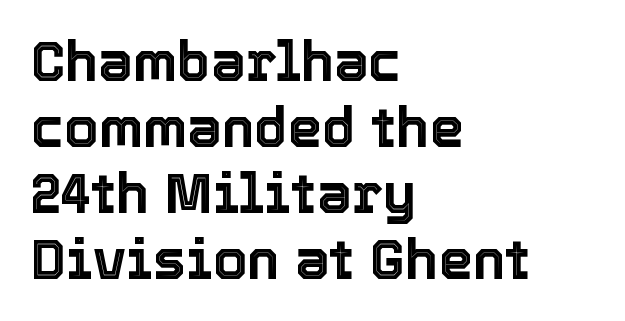
The image shows 55 px text type, upright; set left-aligned, line spacing 1.2x, normal letter spacing, not underlined; a medium x-height.
